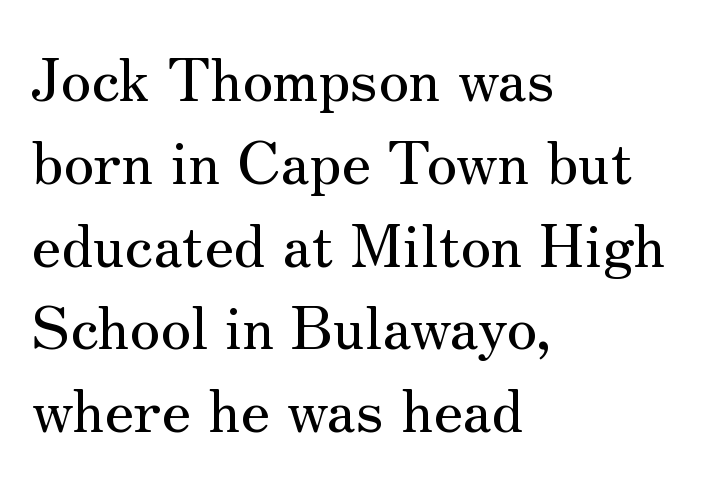
Q: Is the text italic (slanted)? A: No, it is upright.
Q: Is the typeface a serif or a sans-serif typeface? A: Serif.
Q: Is the text underlined? A: No.
Q: How is the paragraph aligned? A: Left-aligned.
Q: Is the spacing between letters normal or unusually wide? A: Normal.
Q: Is the spacing between lines tight, normal or loose? A: Normal.
Q: Width (condensed, normal, or wide)? A: Normal.
Q: Stroke contrast? A: Medium.
Q: x-height? A: Small.
Q: Monospaced? A: No.
